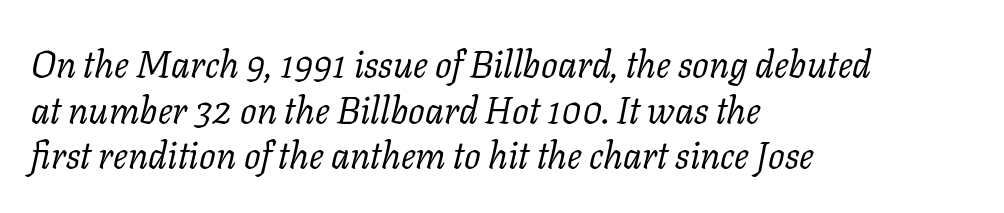
{"serif": "yes", "italic": "yes", "lean": "right", "slant_degrees": 11, "bold": "no", "weight": "regular", "width": "normal", "stroke_contrast": "low", "x_height": "medium", "monospaced": "no", "underline": "no", "align": "left", "line_spacing_ratio": 1.23, "letter_spacing": "normal", "letter_spacing_em": 0.0, "glyph_px": 37}
